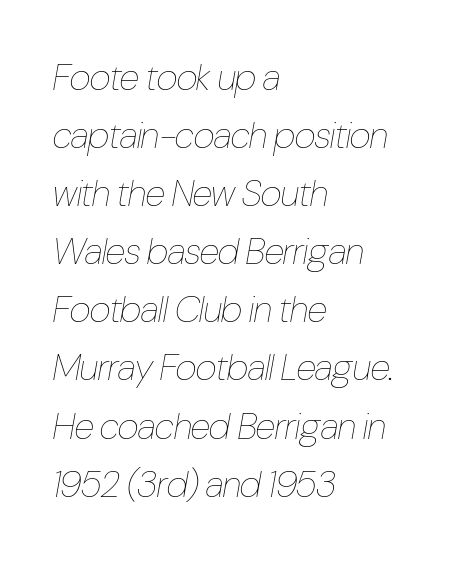
This is not heavy type; no bold has been used. The words here are not underlined. Does the leading feel generous? No, just average. The passage shown leans; its letterforms are oblique.
